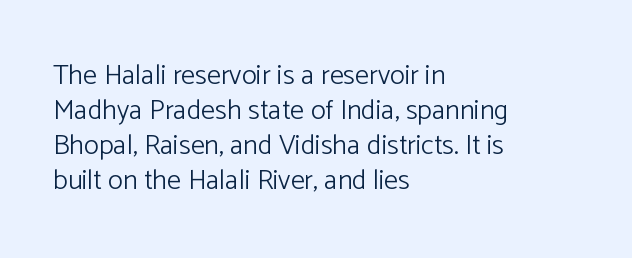
{"serif": "no", "italic": "no", "bold": "no", "weight": "light", "width": "normal", "stroke_contrast": "low", "x_height": "medium", "monospaced": "no", "underline": "no", "align": "left", "line_spacing": "normal", "line_spacing_ratio": 1.25, "letter_spacing": "normal", "letter_spacing_em": 0.0, "glyph_px": 28}
